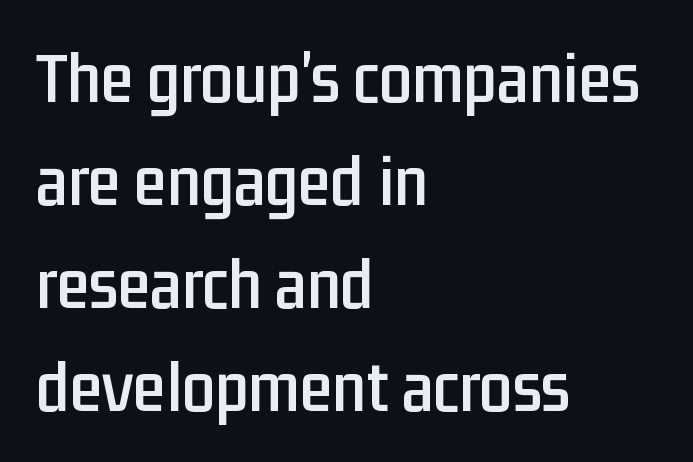
Q: Is the text italic (slanted)? A: No, it is upright.
Q: Is the typeface a serif or a sans-serif typeface? A: Sans-serif.
Q: Is the text underlined? A: No.
Q: How is the paragraph aligned? A: Left-aligned.
Q: Is the spacing between letters normal or unusually wide? A: Normal.
Q: Is the spacing between lines tight, normal or loose? A: Normal.
Q: Width (condensed, normal, or wide)? A: Condensed.
Q: Stroke contrast? A: Low.
Q: x-height? A: Medium.
Q: Monospaced? A: No.
